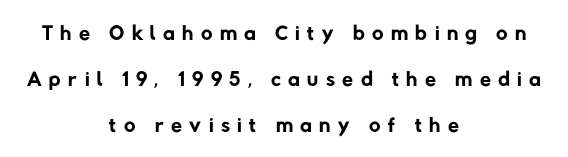
Rows of type keep a routine distance in the vertical direction. Varying glyph widths throughout — classic text-font behaviour. The weight would be labelled regular, book, light, or lighter still. The setting favours the middle, as headings and verse often do. The glyphs are unaccompanied by any horizontal stroke below them.
